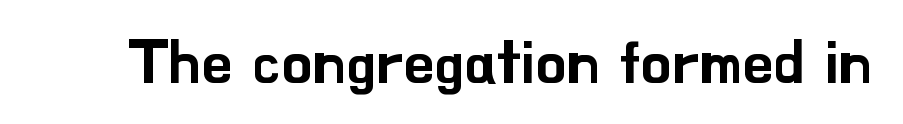
Q: Is the text italic (slanted)? A: No, it is upright.
Q: Is the typeface a serif or a sans-serif typeface? A: Sans-serif.
Q: Is the text underlined? A: No.
Q: Is the spacing between letters normal or unusually wide? A: Normal.
Q: Width (condensed, normal, or wide)? A: Normal.
Q: Stroke contrast? A: Low.
Q: x-height? A: Small.
Q: Monospaced? A: No.
